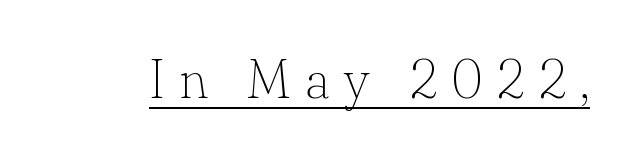
Q: Is the text bold? A: No.
Q: Is the text italic (slanted)? A: No, it is upright.
Q: Is the typeface a serif or a sans-serif typeface? A: Serif.
Q: Is the text underlined? A: Yes.
Q: Is the spacing between letters normal or unusually wide? A: Unusually wide.
Q: Width (condensed, normal, or wide)? A: Normal.
Q: Stroke contrast? A: Low.
Q: x-height? A: Small.
Q: Monospaced? A: No.
